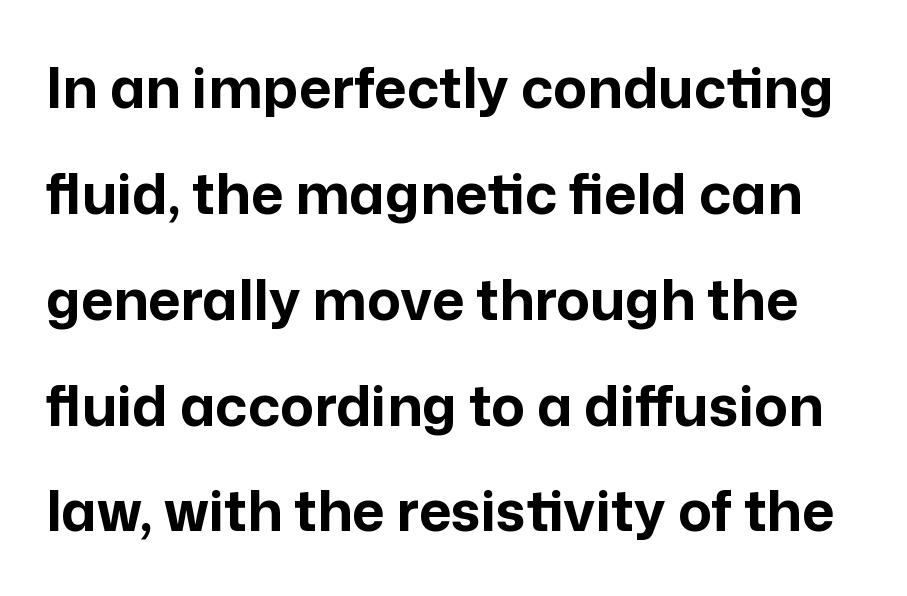
{"serif": "no", "italic": "no", "bold": "yes", "weight": "bold", "width": "normal", "stroke_contrast": "low", "x_height": "medium", "monospaced": "no", "underline": "no", "line_spacing_ratio": 1.89, "letter_spacing": "normal", "letter_spacing_em": 0.0, "glyph_px": 56}
